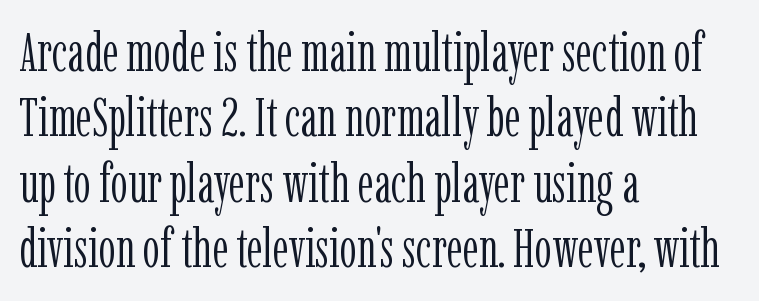
Underlining? Definitely not there. Teacher's note: observe the even left margin — that is flush-left alignment. This is serif lettering, the kind often seen in printed books. If you drew a line through each stem, it would be perfectly vertical. Character widths vary here, with narrow letters taking less room than wide ones. Is the letter spacing exaggerated? No — it looks like the ordinary default.
